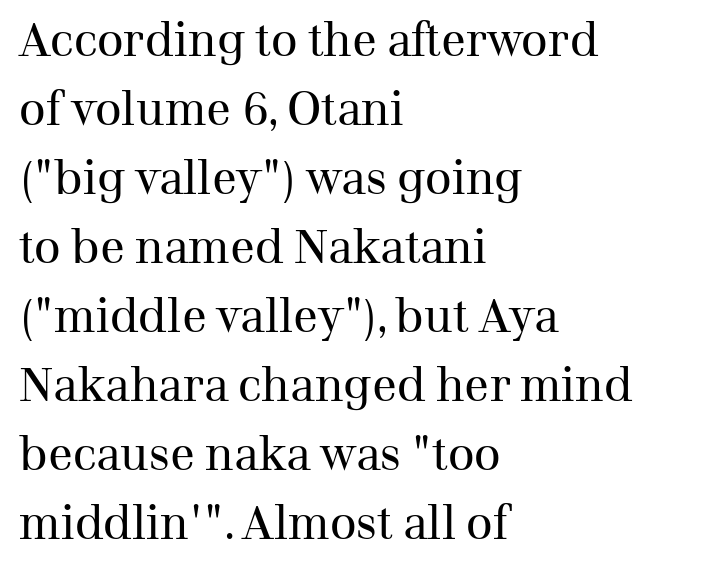
Q: Is the text bold? A: No.
Q: Is the text italic (slanted)? A: No, it is upright.
Q: Is the typeface a serif or a sans-serif typeface? A: Serif.
Q: Is the text underlined? A: No.
Q: How is the paragraph aligned? A: Left-aligned.
Q: Is the spacing between letters normal or unusually wide? A: Normal.
Q: Is the spacing between lines tight, normal or loose? A: Normal.
Q: Width (condensed, normal, or wide)? A: Normal.
Q: Stroke contrast? A: Medium.
Q: x-height? A: Medium.
Q: Monospaced? A: No.
